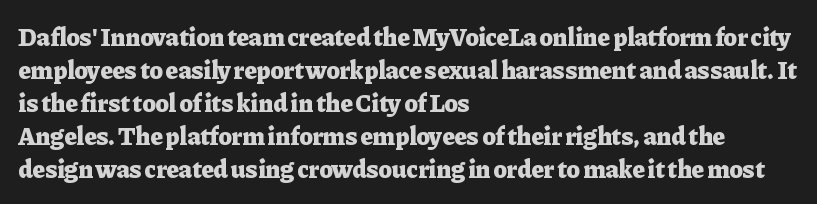
{"italic": "no", "bold": "yes", "underline": "no", "align": "left", "line_spacing": "normal", "line_spacing_ratio": 1.32, "letter_spacing": "normal", "letter_spacing_em": 0.0, "glyph_px": 25}
